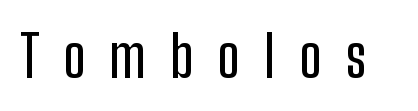
Here the designer chose a conventional face with non-uniform glyph widths. Quick note: not italic, upright. Observe the absence of serifs on each vertical stroke in this sample. The passage shown has open, widely tracked lettering throughout. Decoration check: the copy has no underline.
